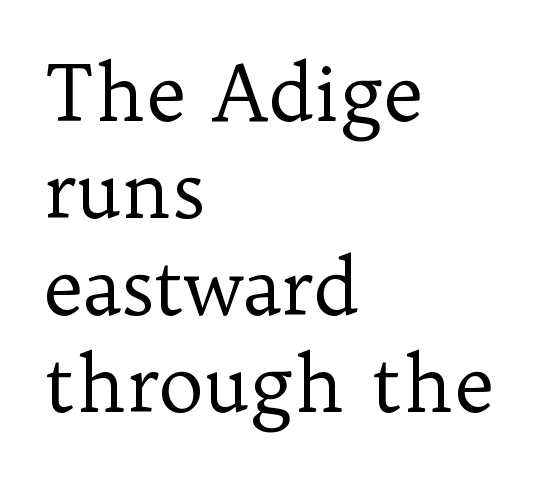
{"serif": "yes", "italic": "no", "bold": "no", "weight": "regular", "width": "normal", "stroke_contrast": "low", "x_height": "medium", "monospaced": "no", "underline": "no", "align": "left", "line_spacing": "normal", "line_spacing_ratio": 1.26, "letter_spacing": "normal", "letter_spacing_em": 0.0, "glyph_px": 77}
